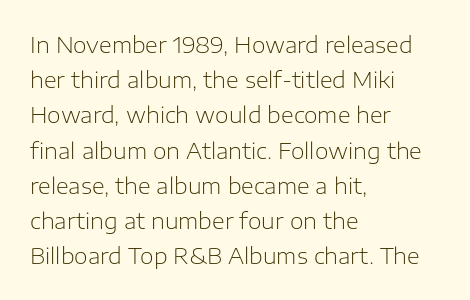
The image shows 22 px text type, upright; set left-aligned, normal line spacing (1.6x), normal letter spacing, not underlined.
